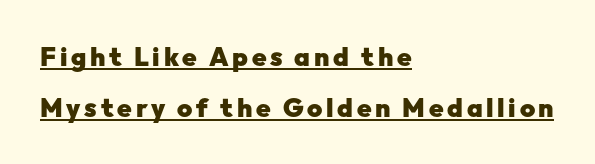
Q: Is the text bold? A: Yes.
Q: Is the text italic (slanted)? A: No, it is upright.
Q: Is the text underlined? A: Yes.
Q: How is the paragraph aligned? A: Left-aligned.
Q: Is the spacing between lines tight, normal or loose? A: Loose.
